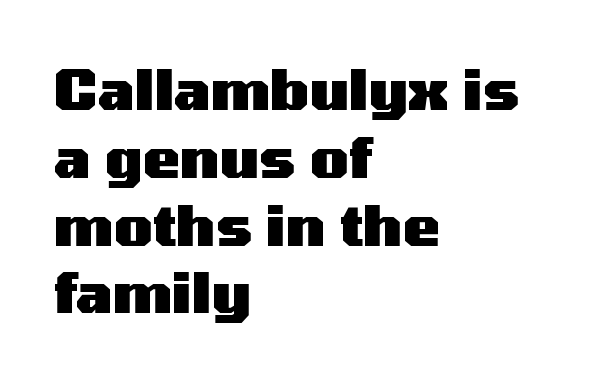
The lines in this sample share a left origin and differ only in where they stop. You'd pick this weight for a headline — it's a proper bold. The passage shown is typeset with a sans-serif family. A typesetter would call this proportional, since set widths differ per character. This sample uses plain, unmodified letter spacing. It's the straight-up-and-down kind of type.
